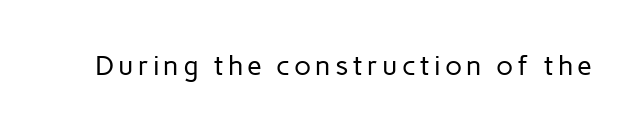
The image shows 27 px text type, upright; set not underlined.
